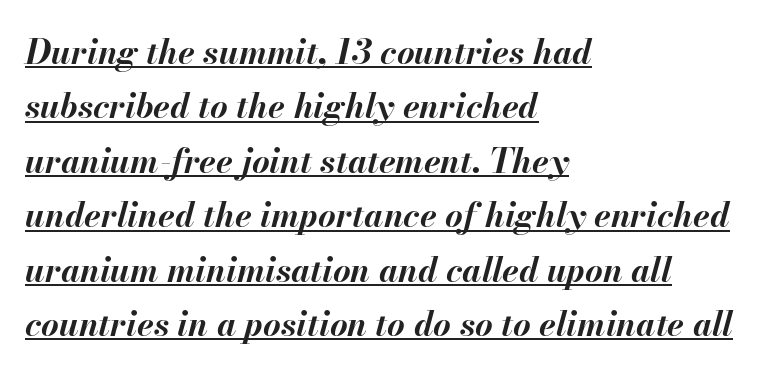
The image shows 34 px bold type, italic (leaning right); set left-aligned, normal line spacing (1.6x), normal letter spacing, underlined; medium stroke contrast and a small x-height.
